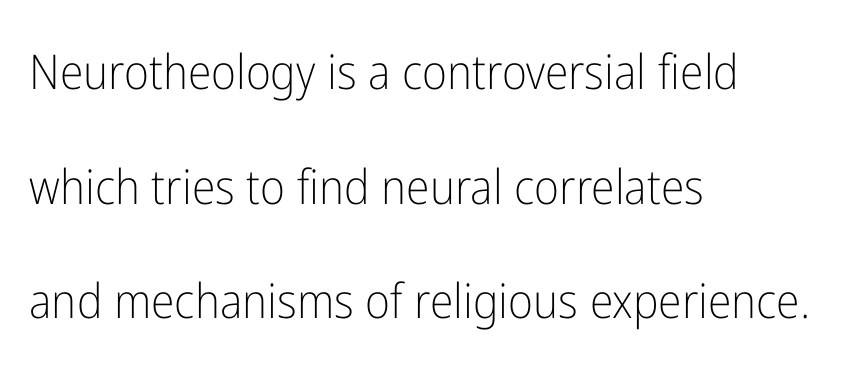
Line beginnings align vertically; line endings do not. Note the varied advance widths — an 'i' is clearly narrower than an 'm'. Beneath every word, the page is bare. The text was rendered using a sans face with plain stroke endings. The line-height multiplier appears high, well above default. A quiet, ordinary-to-light weight characterises the typeface.
